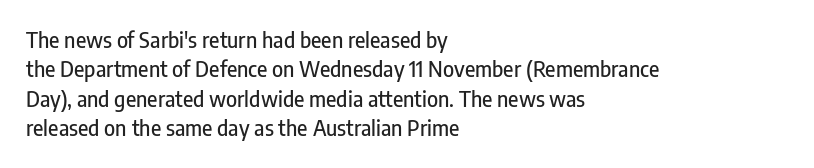
Q: Is the text italic (slanted)? A: No, it is upright.
Q: Is the text underlined? A: No.
Q: How is the paragraph aligned? A: Left-aligned.
Q: Is the spacing between letters normal or unusually wide? A: Normal.
Q: Is the spacing between lines tight, normal or loose? A: Normal.
